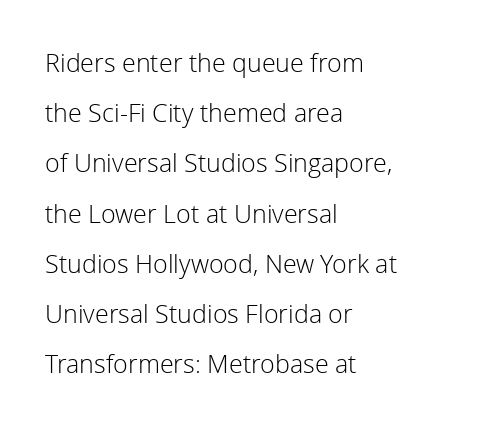
Q: Is the text bold? A: No.
Q: Is the text italic (slanted)? A: No, it is upright.
Q: Is the text underlined? A: No.
Q: How is the paragraph aligned? A: Left-aligned.
Q: Is the spacing between letters normal or unusually wide? A: Normal.
Q: Is the spacing between lines tight, normal or loose? A: Loose.
